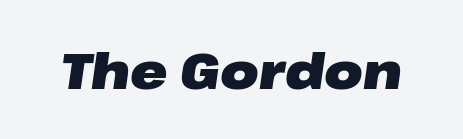
{"italic": "yes", "lean": "right", "slant_degrees": 8, "bold": "yes", "weight": "heavy", "width": "wide", "stroke_contrast": "low", "x_height": "medium", "monospaced": "no", "underline": "no", "letter_spacing": "normal", "letter_spacing_em": 0.0, "glyph_px": 50}
